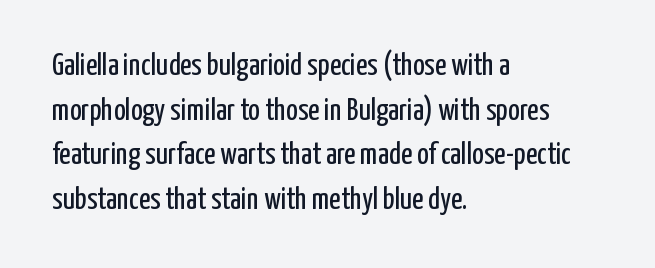
Spacing verdict: proportional, widths tailored to each character. This rendering leaves character spacing at its baseline value. The letters look calm and open, with moderate or lighter stems. How would I describe the line gaps? Plain and ordinary. The type sits square on the baseline with zero lean. The ragged edge is on the right, which tells us the setting is flush left.
